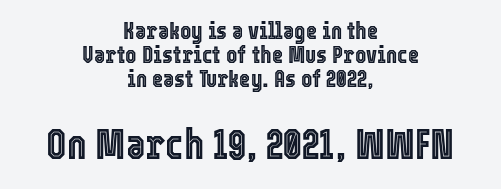
{"italic": "no", "width": "condensed", "x_height": "medium", "monospaced": "no", "underline": "no", "align": "center", "line_spacing": "tight", "line_spacing_ratio": 1.0, "letter_spacing": "normal", "letter_spacing_em": 0.0, "larger_block": "second", "size_ratio": 1.75, "glyph_px": 42}
